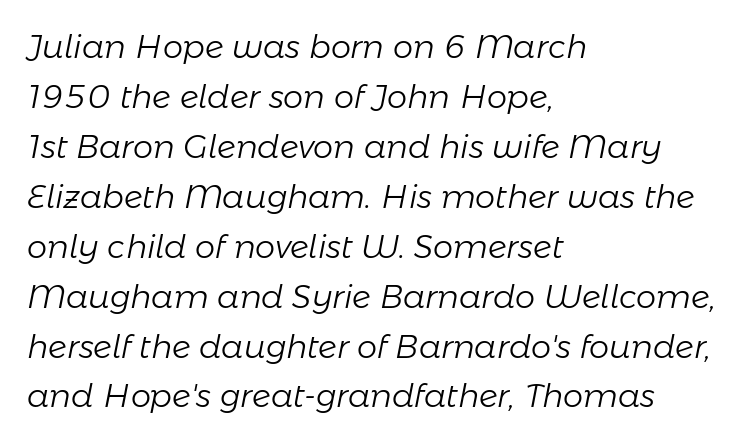
{"italic": "yes", "lean": "right", "slant_degrees": 11, "bold": "no", "weight": "light", "width": "normal", "stroke_contrast": "low", "x_height": "medium", "monospaced": "no", "underline": "no", "align": "left", "line_spacing": "normal", "line_spacing_ratio": 1.56, "letter_spacing": "normal", "letter_spacing_em": 0.0, "glyph_px": 32}
